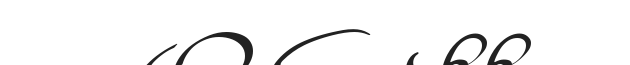
The image shows 61 px wide sans-serif type; set unusually wide letter spacing (+0.2 em), not underlined; medium stroke contrast and a small x-height.
